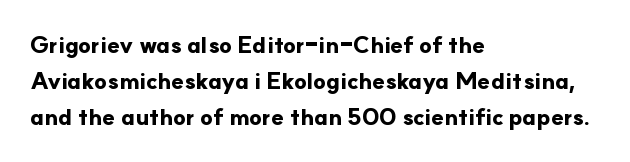
Q: Is the text bold? A: Yes.
Q: Is the text italic (slanted)? A: No, it is upright.
Q: Is the text underlined? A: No.
Q: How is the paragraph aligned? A: Left-aligned.
Q: Is the spacing between letters normal or unusually wide? A: Normal.
Q: Is the spacing between lines tight, normal or loose? A: Normal.
